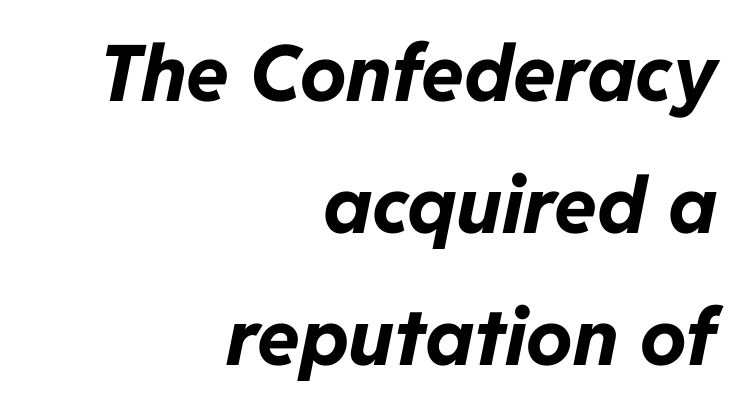
{"italic": "yes", "lean": "right", "slant_degrees": 11, "bold": "yes", "weight": "bold", "width": "normal", "stroke_contrast": "low", "x_height": "medium", "monospaced": "no", "underline": "no", "align": "right", "line_spacing": "normal", "line_spacing_ratio": 1.69, "letter_spacing": "normal", "letter_spacing_em": 0.0, "glyph_px": 78}
